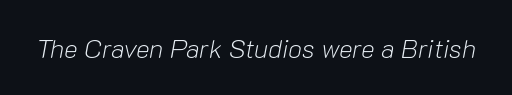
{"italic": "yes", "lean": "right", "slant_degrees": 10, "bold": "no", "underline": "no", "letter_spacing": "normal", "letter_spacing_em": 0.0, "glyph_px": 26}
